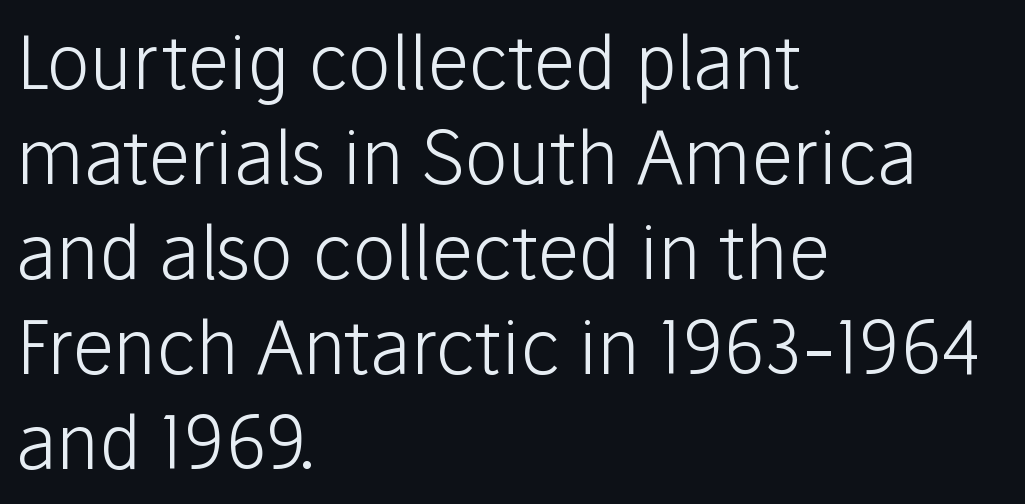
The image shows 73 px light sans-serif type, upright; set left-aligned, normal line spacing (1.3x), normal letter spacing, not underlined; low stroke contrast and a medium x-height.
